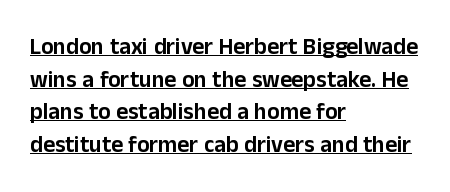
The image shows 23 px text type, upright; set left-aligned, normal line spacing (1.42x), normal letter spacing, underlined.
